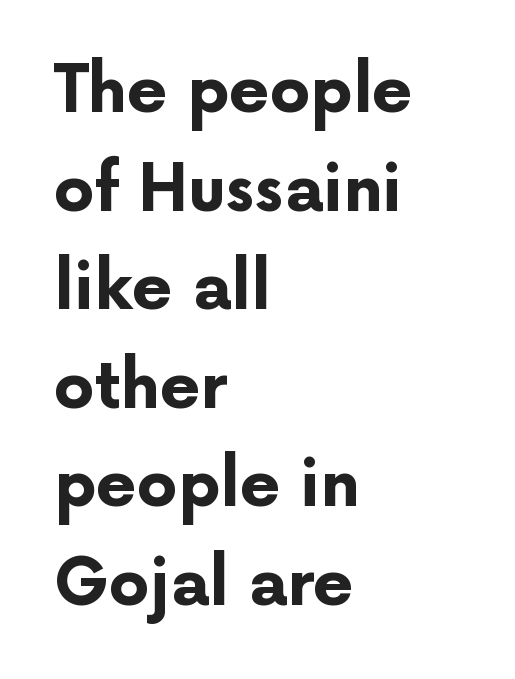
The image shows 64 px bold sans-serif type, upright; set left-aligned, normal line spacing (1.54x), normal letter spacing, not underlined; low stroke contrast and a medium x-height.
